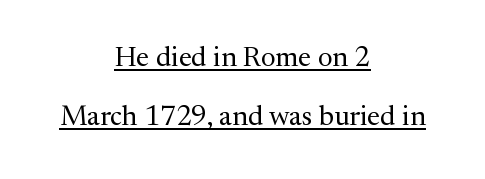
{"serif": "yes", "italic": "no", "bold": "no", "weight": "regular", "width": "normal", "stroke_contrast": "medium", "x_height": "medium", "monospaced": "no", "underline": "yes", "align": "center", "line_spacing": "loose", "line_spacing_ratio": 2.11, "letter_spacing": "normal", "letter_spacing_em": 0.0, "glyph_px": 28}
